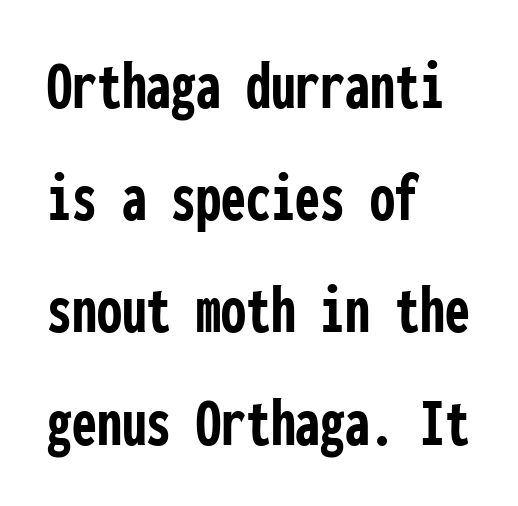
{"serif": "no", "italic": "no", "bold": "yes", "weight": "semibold", "width": "condensed", "stroke_contrast": "low", "x_height": "medium", "monospaced": "yes", "underline": "no", "align": "left", "line_spacing": "normal", "line_spacing_ratio": 1.58, "letter_spacing": "normal", "letter_spacing_em": 0.0, "glyph_px": 71}
